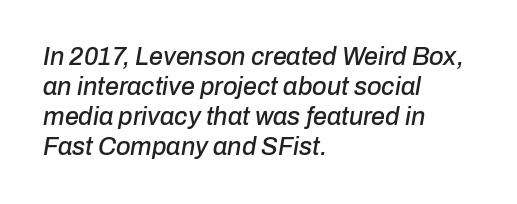
Q: Is the text italic (slanted)? A: Yes, it leans right by about 10 degrees.
Q: Is the text underlined? A: No.
Q: How is the paragraph aligned? A: Left-aligned.
Q: Is the spacing between letters normal or unusually wide? A: Normal.
